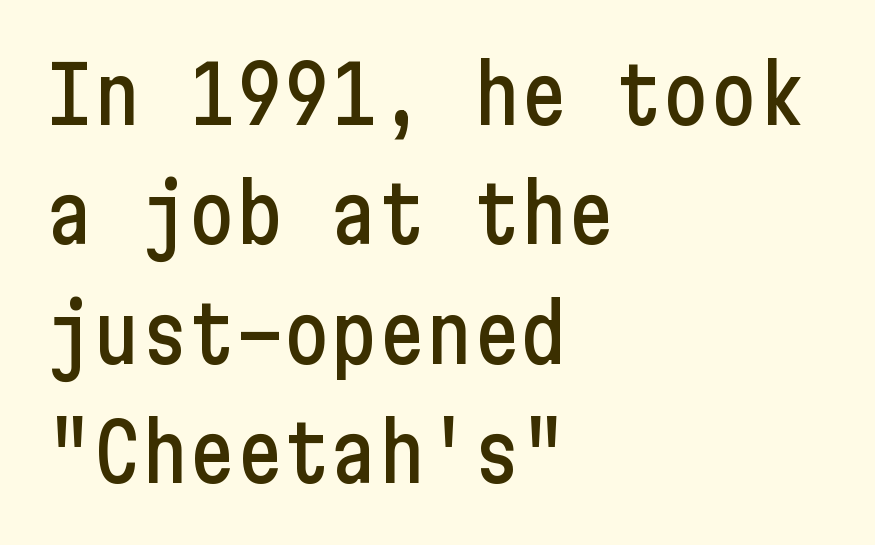
Q: Is the text italic (slanted)? A: No, it is upright.
Q: Is the typeface a serif or a sans-serif typeface? A: Sans-serif.
Q: Is the text underlined? A: No.
Q: How is the paragraph aligned? A: Left-aligned.
Q: Is the spacing between letters normal or unusually wide? A: Normal.
Q: Is the spacing between lines tight, normal or loose? A: Normal.
Q: Width (condensed, normal, or wide)? A: Condensed.
Q: Stroke contrast? A: Low.
Q: x-height? A: Medium.
